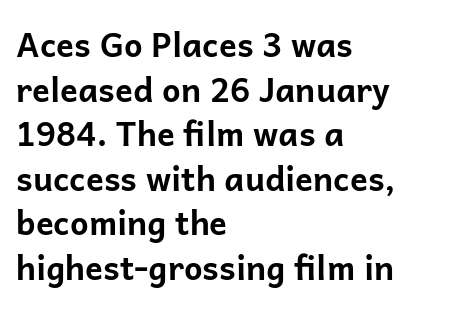
The image shows 33 px bold sans-serif type, upright; set left-aligned, normal line spacing (1.35x), normal letter spacing, not underlined; low stroke contrast and a medium x-height.
